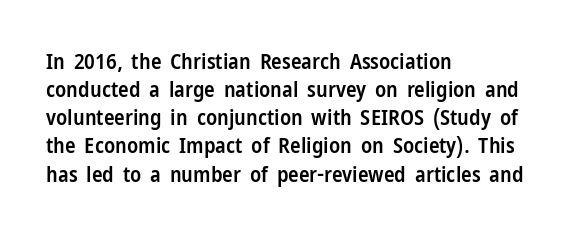
The image shows 22 px text type, upright; set left-aligned, normal line spacing (1.28x), normal letter spacing, not underlined.
